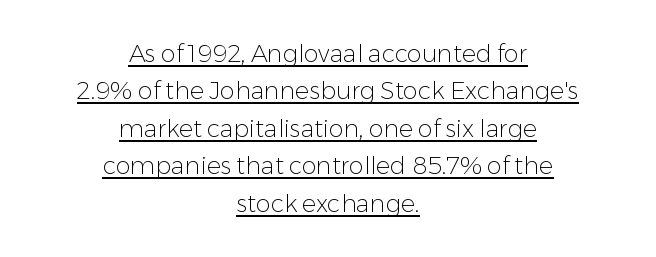
Posture: straight, roman, zero tilt. The typesetter has applied underlining to the passage shown. In terms of letterspacing, this is plain default setting. The typesetting does not lean heavy: it is not bold. Does the copy run flush right? No — it is centered line by line. Evenly set lines give the paragraph a standard silhouette.
